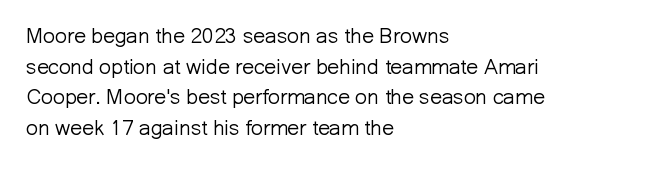
The strip under each line holds only bare page. The lines in this sample share a left origin and differ only in where they stop. The block of text has a typical density, with ordinary space between rows. A typesetter would call this zero additional tracking. Each stroke keeps to a modest, everyday thickness or less. Style check: upright.
